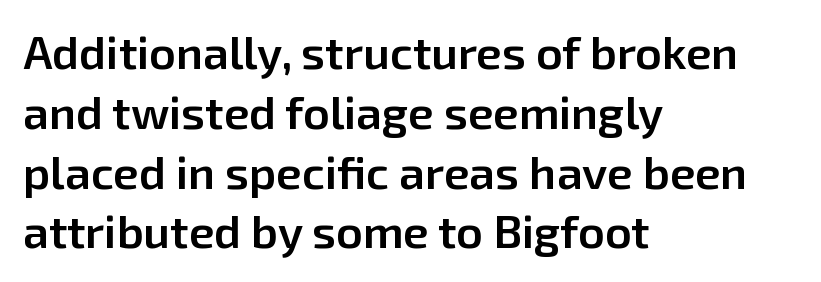
Q: Is the text bold? A: Semi-bold.
Q: Is the text italic (slanted)? A: No, it is upright.
Q: Is the typeface a serif or a sans-serif typeface? A: Sans-serif.
Q: Is the text underlined? A: No.
Q: How is the paragraph aligned? A: Left-aligned.
Q: Is the spacing between letters normal or unusually wide? A: Normal.
Q: Is the spacing between lines tight, normal or loose? A: Normal.
Q: Width (condensed, normal, or wide)? A: Normal.
Q: Stroke contrast? A: Low.
Q: x-height? A: Medium.
Q: Monospaced? A: No.
